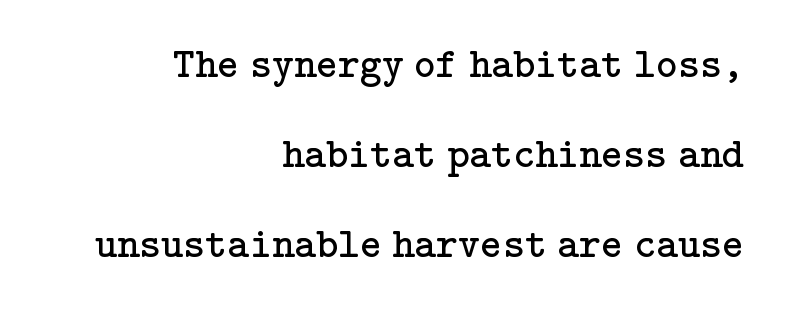
{"serif": "yes", "italic": "no", "bold": "no", "weight": "regular", "width": "normal", "stroke_contrast": "low", "x_height": "medium", "underline": "no", "align": "right", "line_spacing": "loose", "line_spacing_ratio": 2.14, "letter_spacing": "normal", "letter_spacing_em": 0.0, "glyph_px": 42}
